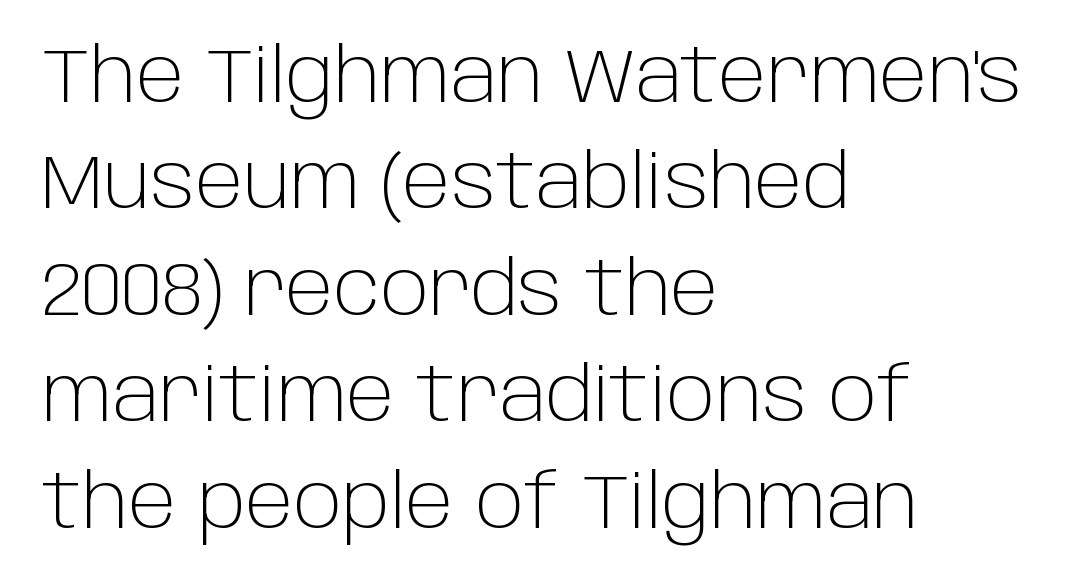
Unmarked baselines from the first word to the last. Font category for this specimen: sans-serif. You could call the tracking neutral — neither tight nor loose. Leading matches the norm, producing a regular column. The text block is weighted toward the left margin, trailing off unevenly rightward.
